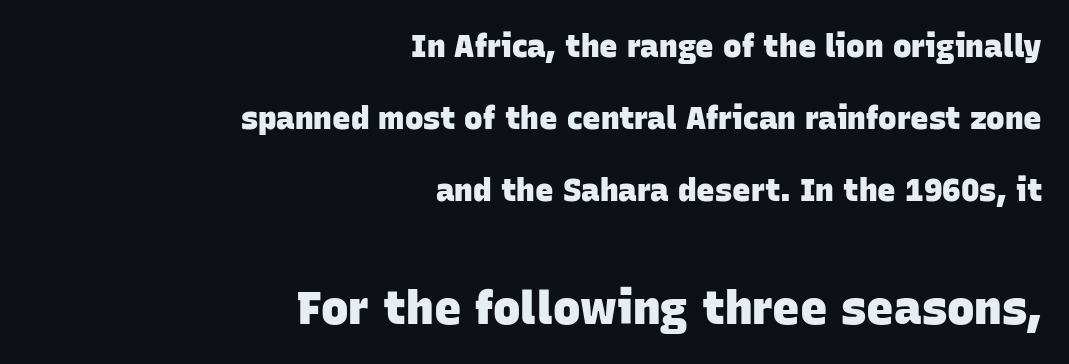
The image shows 46 px heavy sans-serif type; set right-aligned, loose line spacing (2.33x), normal letter spacing, not underlined; the second (bottom) block is 1.48x larger; low stroke contrast and a large x-height.
